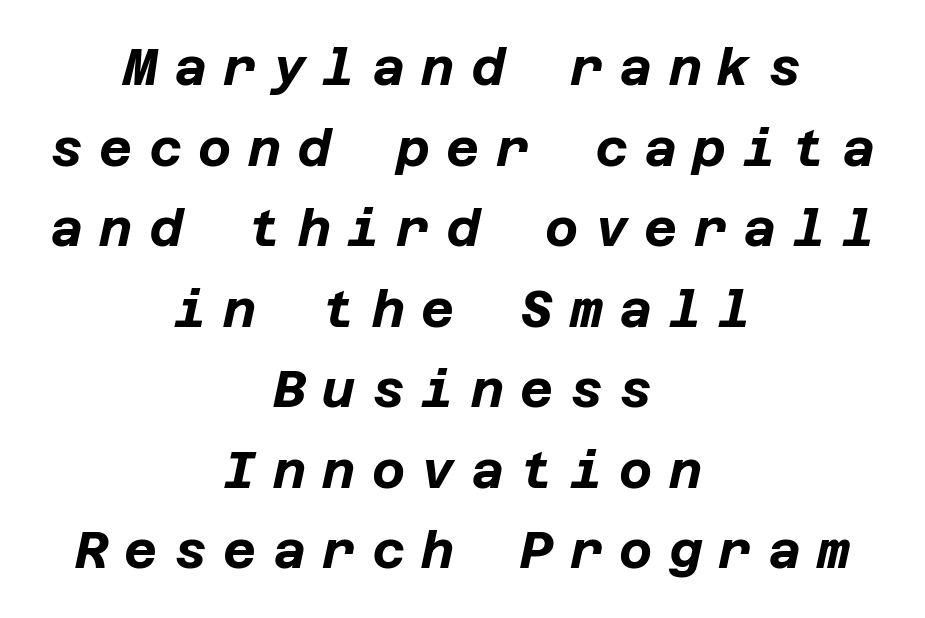
The image shows 51 px bold type, italic (leaning right); set centered, normal line spacing (1.58x), unusually wide letter spacing (+0.32 em), not underlined; low stroke contrast and a large x-height.
